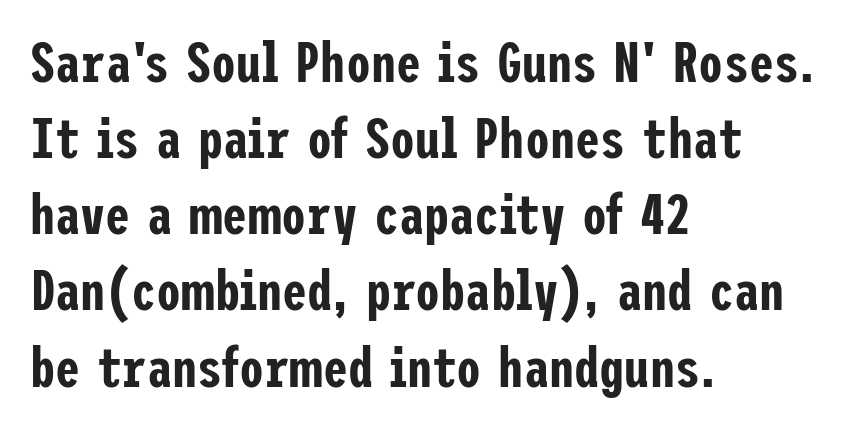
The image shows 56 px condensed sans-serif type, upright; set left-aligned, normal line spacing (1.36x), normal letter spacing, not underlined; low stroke contrast and a medium x-height.
